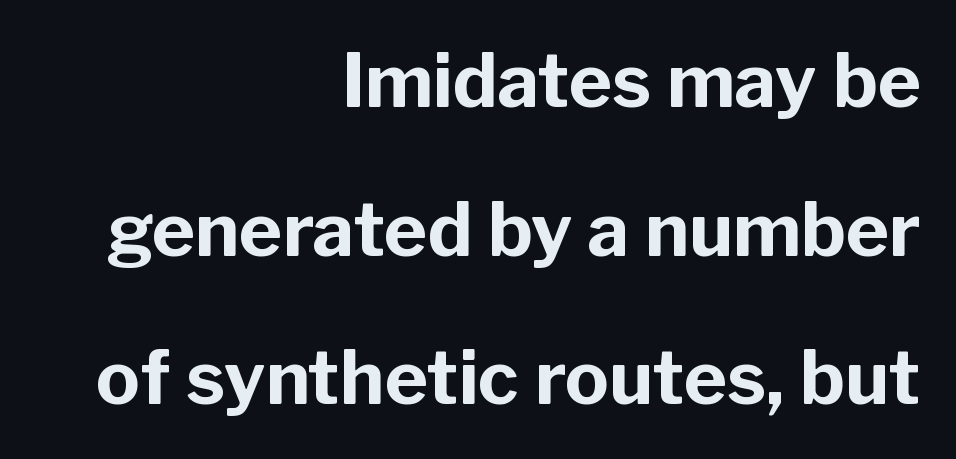
{"serif": "no", "italic": "no", "bold": "yes", "weight": "bold", "width": "normal", "stroke_contrast": "low", "x_height": "medium", "monospaced": "no", "underline": "no", "align": "right", "line_spacing": "loose", "line_spacing_ratio": 2.01, "letter_spacing": "normal", "letter_spacing_em": 0.0, "glyph_px": 74}
